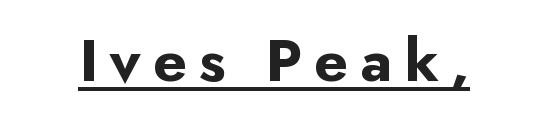
{"serif": "no", "italic": "no", "bold": "yes", "weight": "bold", "width": "normal", "stroke_contrast": "low", "x_height": "small", "monospaced": "no", "underline": "yes", "glyph_px": 61}
